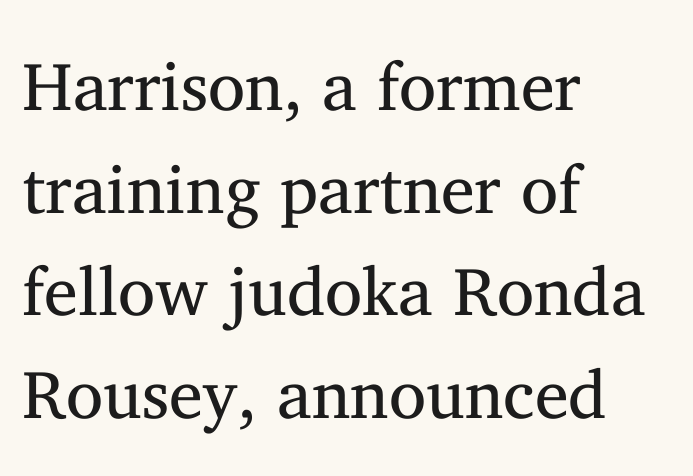
Q: Is the text bold? A: No.
Q: Is the text italic (slanted)? A: No, it is upright.
Q: Is the typeface a serif or a sans-serif typeface? A: Serif.
Q: Is the text underlined? A: No.
Q: How is the paragraph aligned? A: Left-aligned.
Q: Is the spacing between letters normal or unusually wide? A: Normal.
Q: Is the spacing between lines tight, normal or loose? A: Normal.
Q: Width (condensed, normal, or wide)? A: Normal.
Q: Stroke contrast? A: Medium.
Q: x-height? A: Medium.
Q: Monospaced? A: No.
